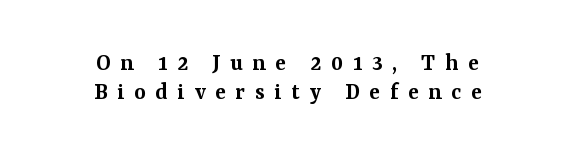
Q: Is the text bold? A: Semi-bold.
Q: Is the text italic (slanted)? A: No, it is upright.
Q: Is the text underlined? A: No.
Q: How is the paragraph aligned? A: Centered.
Q: Is the spacing between letters normal or unusually wide? A: Unusually wide.
